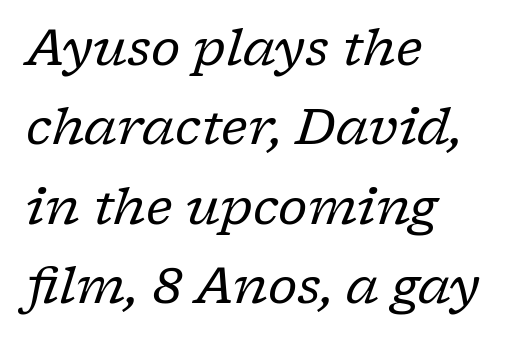
The text block is weighted toward the left margin, trailing off unevenly rightward. Words appear dense and cohesive because spacing is normal. Vertical spacing — default. The letters look calm and open, with moderate or lighter stems. The zone under the glyphs is completely vacant. Would a proofreader flag this as italicized? Yes.
